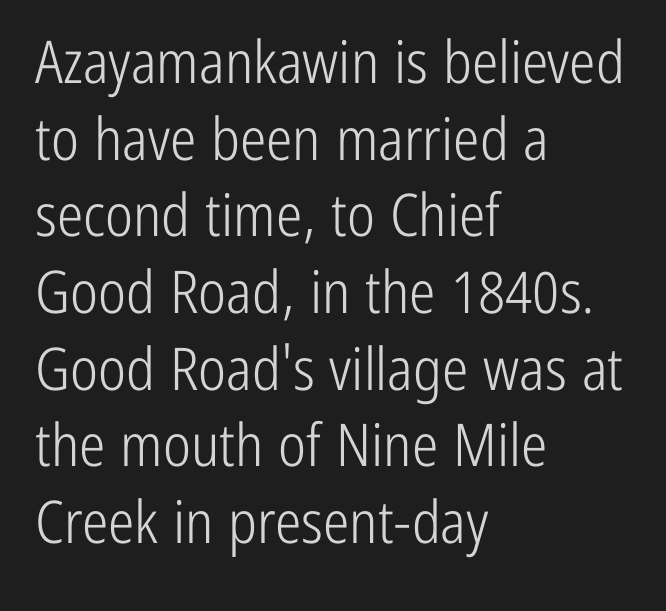
Q: Is the text bold? A: No.
Q: Is the text italic (slanted)? A: No, it is upright.
Q: Is the typeface a serif or a sans-serif typeface? A: Sans-serif.
Q: Is the text underlined? A: No.
Q: How is the paragraph aligned? A: Left-aligned.
Q: Is the spacing between letters normal or unusually wide? A: Normal.
Q: Is the spacing between lines tight, normal or loose? A: Normal.
Q: Width (condensed, normal, or wide)? A: Condensed.
Q: Stroke contrast? A: Low.
Q: x-height? A: Medium.
Q: Monospaced? A: No.
